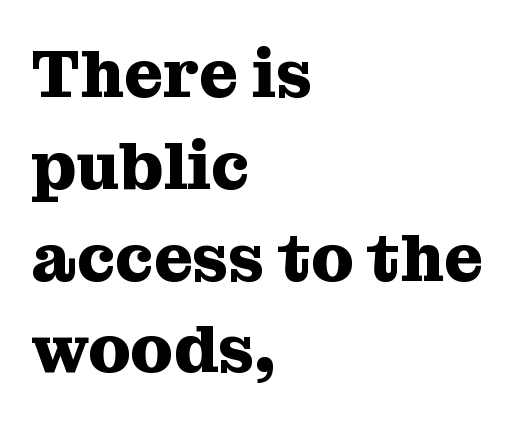
Q: Is the text bold? A: Yes.
Q: Is the text italic (slanted)? A: No, it is upright.
Q: Is the typeface a serif or a sans-serif typeface? A: Serif.
Q: Is the text underlined? A: No.
Q: How is the paragraph aligned? A: Left-aligned.
Q: Is the spacing between letters normal or unusually wide? A: Normal.
Q: Is the spacing between lines tight, normal or loose? A: Normal.
Q: Width (condensed, normal, or wide)? A: Normal.
Q: Stroke contrast? A: Medium.
Q: x-height? A: Medium.
Q: Monospaced? A: No.
